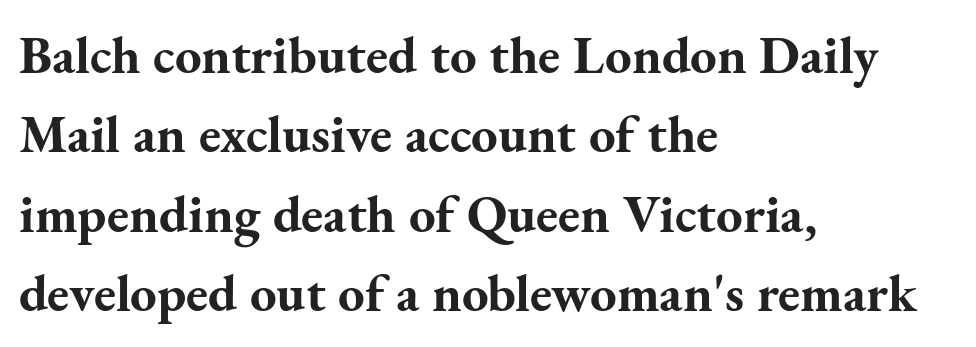
The image shows 53 px bold serif type, upright; set left-aligned, normal line spacing (1.5x), normal letter spacing, not underlined; medium stroke contrast and a small x-height.
